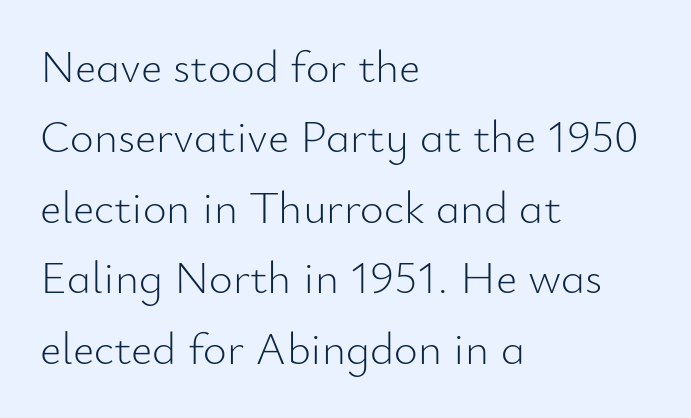
The area under the type is left untouched. The rendering uses a moderate line-height, typical for paragraphs. Observe the absence of serifs on each vertical stroke in this sample. Spacing verdict: proportional, widths tailored to each character.
